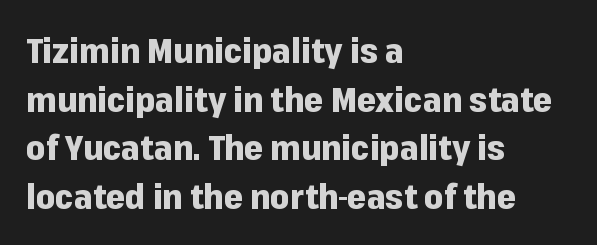
Q: Is the text bold? A: Yes.
Q: Is the text italic (slanted)? A: No, it is upright.
Q: Is the typeface a serif or a sans-serif typeface? A: Sans-serif.
Q: Is the text underlined? A: No.
Q: How is the paragraph aligned? A: Left-aligned.
Q: Is the spacing between letters normal or unusually wide? A: Normal.
Q: Is the spacing between lines tight, normal or loose? A: Normal.
Q: Width (condensed, normal, or wide)? A: Normal.
Q: Stroke contrast? A: Low.
Q: x-height? A: Medium.
Q: Monospaced? A: No.
